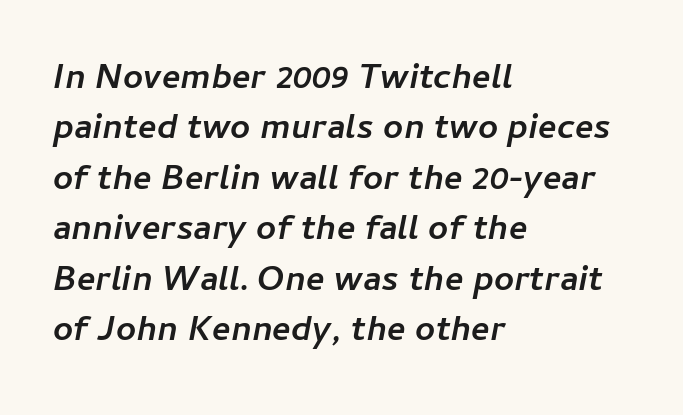
Do the characters align in a grid? No, the font is proportional. Decoration check: the copy has no underline. Layout note: lines flush left. Students, note that the glyphs here touch the page at normal intervals. Observe the lean: these are italic letterforms. Strong, thick strokes mark this as bold type.
